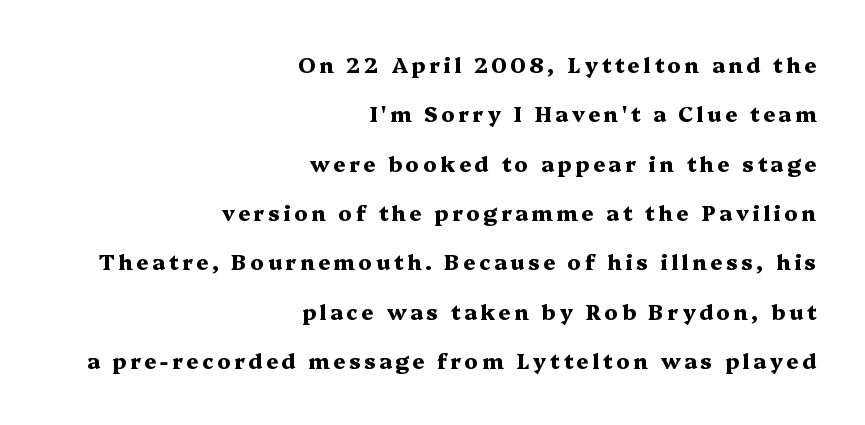
The image shows 21 px bold type, upright; set right-aligned, loose line spacing (2.35x), not underlined.
